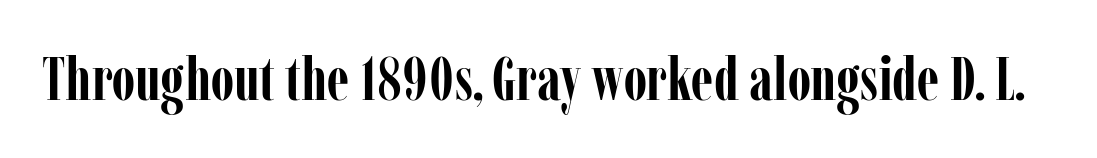
{"serif": "yes", "italic": "no", "bold": "yes", "weight": "semibold", "width": "condensed", "stroke_contrast": "low", "x_height": "medium", "monospaced": "no", "underline": "no", "letter_spacing": "normal", "letter_spacing_em": 0.0, "glyph_px": 61}
